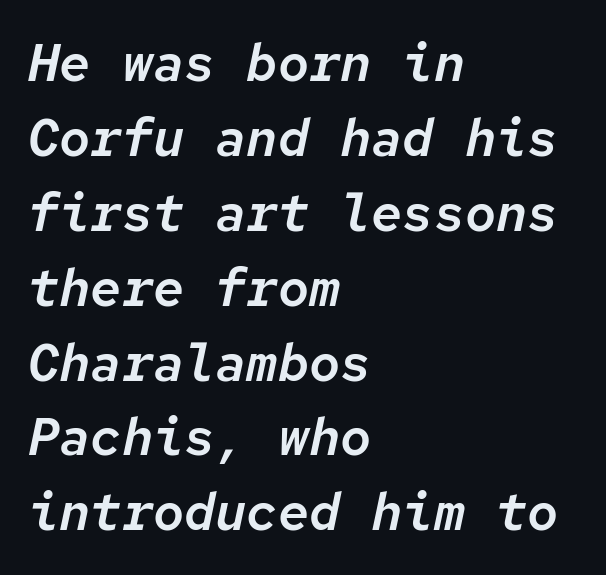
{"italic": "yes", "lean": "right", "slant_degrees": 12, "width": "normal", "stroke_contrast": "low", "x_height": "medium", "monospaced": "yes", "underline": "no", "align": "left", "line_spacing": "normal", "line_spacing_ratio": 1.44, "letter_spacing": "normal", "letter_spacing_em": 0.0, "glyph_px": 52}
